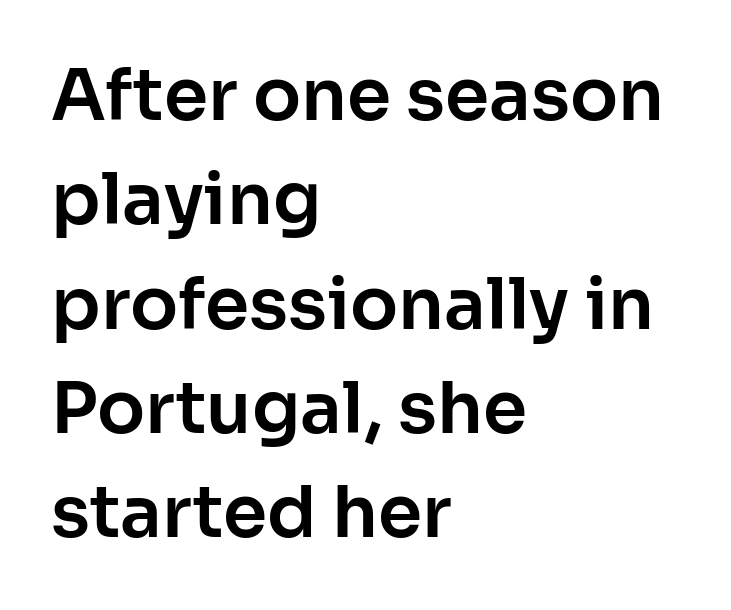
{"serif": "no", "italic": "no", "width": "normal", "stroke_contrast": "low", "x_height": "medium", "monospaced": "no", "underline": "no", "align": "left", "line_spacing": "normal", "line_spacing_ratio": 1.47, "letter_spacing": "normal", "letter_spacing_em": 0.0, "glyph_px": 71}
